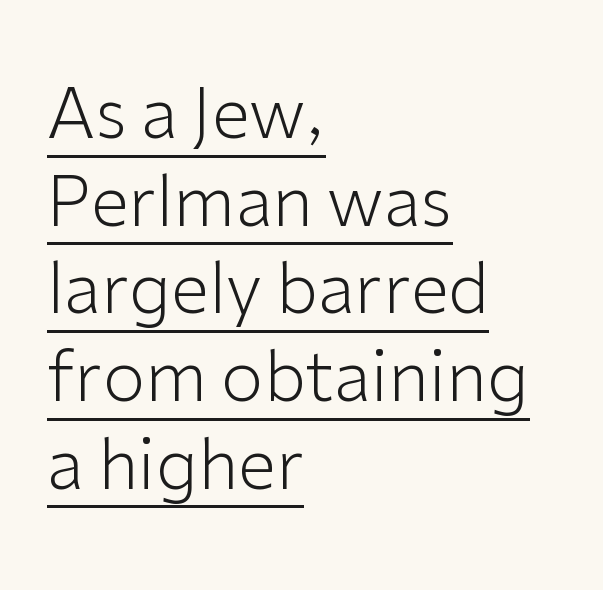
Classification — sans serif. Normally led — the rows are evenly, conventionally spaced. Do the characters align in a grid? No, the font is proportional. The passage shown has conventional tracking throughout.
